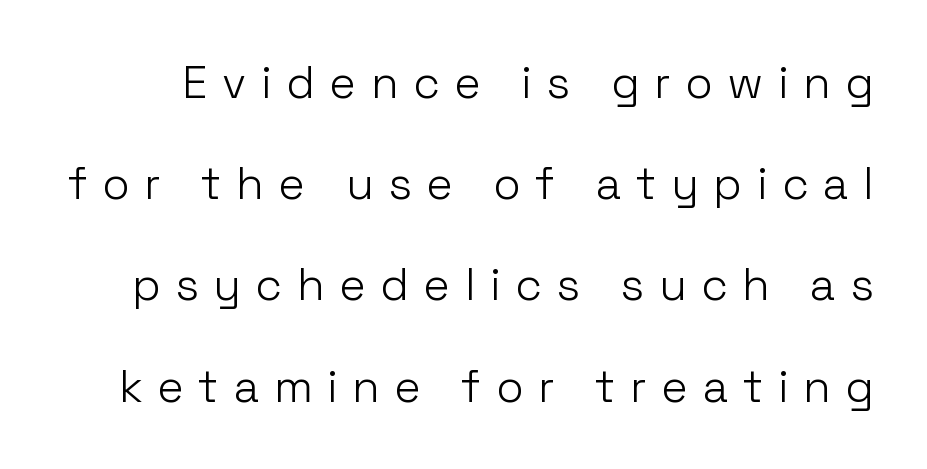
The image shows 45 px light sans-serif type, upright; set loose line spacing (2.25x), unusually wide letter spacing (+0.32 em), not underlined; low stroke contrast and a medium x-height.
